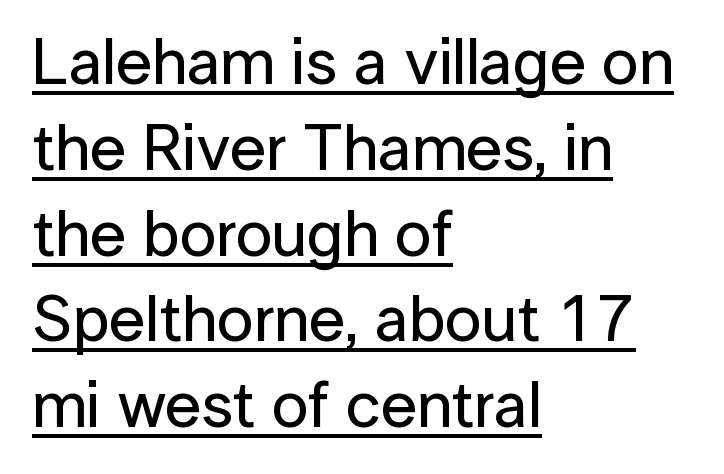
The image shows 65 px sans-serif type, upright; set left-aligned, normal line spacing (1.32x), normal letter spacing, underlined; low stroke contrast and a medium x-height.
